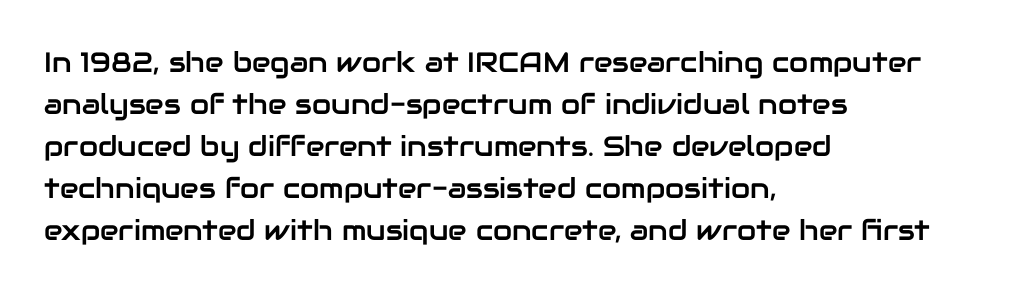
{"serif": "no", "italic": "no", "width": "normal", "stroke_contrast": "low", "x_height": "medium", "monospaced": "no", "underline": "no", "align": "left", "line_spacing": "normal", "line_spacing_ratio": 1.5, "letter_spacing": "normal", "letter_spacing_em": 0.0, "glyph_px": 28}
